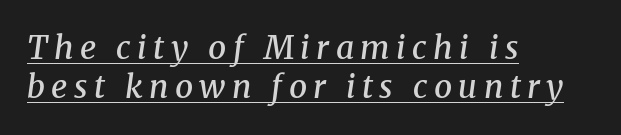
Q: Is the text bold? A: Semi-bold.
Q: Is the text italic (slanted)? A: Yes, it leans right by about 8 degrees.
Q: Is the typeface a serif or a sans-serif typeface? A: Serif.
Q: Is the text underlined? A: Yes.
Q: How is the paragraph aligned? A: Left-aligned.
Q: Is the spacing between letters normal or unusually wide? A: Unusually wide.
Q: Width (condensed, normal, or wide)? A: Normal.
Q: Stroke contrast? A: Medium.
Q: x-height? A: Medium.
Q: Monospaced? A: No.
